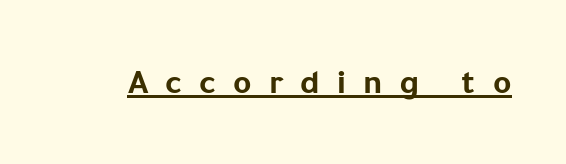
The image shows 35 px bold sans-serif type, upright; set unusually wide letter spacing (+0.49 em), underlined; low stroke contrast and a medium x-height.
